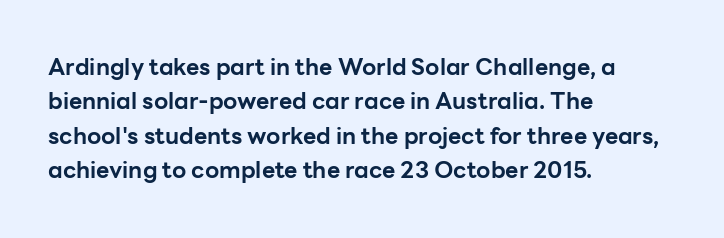
Q: Is the text bold? A: Yes.
Q: Is the text italic (slanted)? A: No, it is upright.
Q: Is the text underlined? A: No.
Q: How is the paragraph aligned? A: Left-aligned.
Q: Is the spacing between letters normal or unusually wide? A: Normal.
Q: Is the spacing between lines tight, normal or loose? A: Normal.
